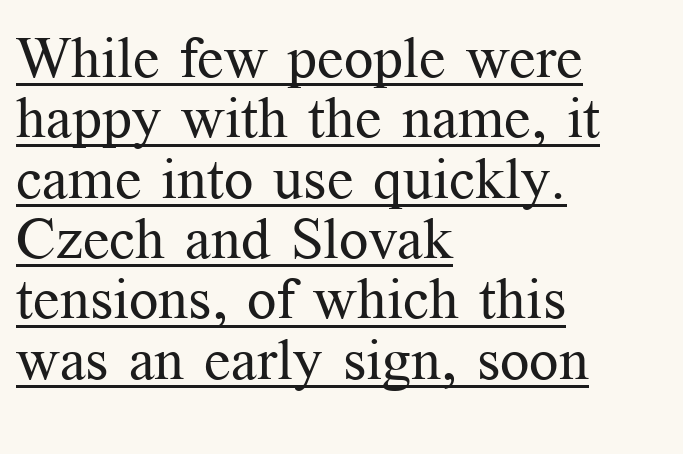
{"serif": "yes", "italic": "no", "bold": "no", "weight": "regular", "width": "normal", "stroke_contrast": "medium", "x_height": "medium", "monospaced": "no", "underline": "yes", "align": "left", "line_spacing": "tight", "line_spacing_ratio": 1.04, "letter_spacing": "normal", "letter_spacing_em": 0.0, "glyph_px": 58}
